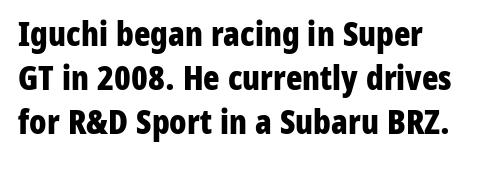
{"serif": "no", "italic": "no", "bold": "yes", "weight": "bold", "width": "condensed", "stroke_contrast": "low", "x_height": "medium", "monospaced": "no", "underline": "no", "line_spacing": "normal", "line_spacing_ratio": 1.29, "letter_spacing": "normal", "letter_spacing_em": 0.0, "glyph_px": 34}
